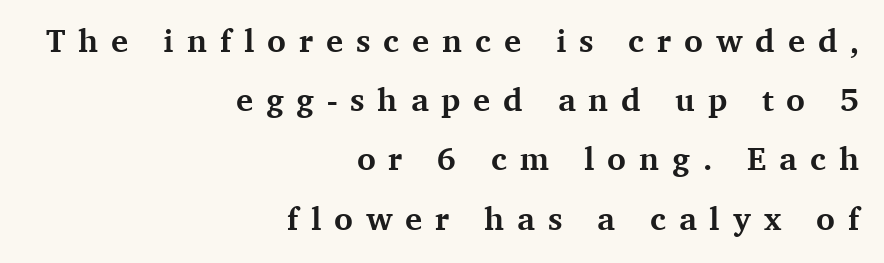
{"serif": "yes", "italic": "no", "bold": "yes", "weight": "bold", "width": "normal", "stroke_contrast": "medium", "x_height": "medium", "monospaced": "no", "underline": "no", "align": "right", "line_spacing_ratio": 1.85, "letter_spacing": "wide", "letter_spacing_em": 0.4, "glyph_px": 32}
